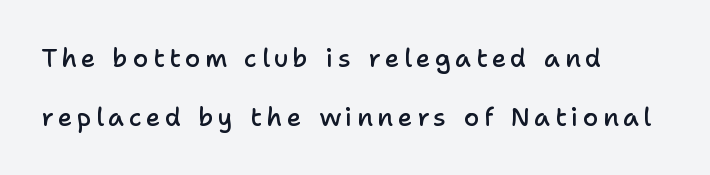
{"italic": "no", "bold": "semi", "underline": "no", "align": "left", "line_spacing": "loose", "line_spacing_ratio": 2.35, "glyph_px": 25}
